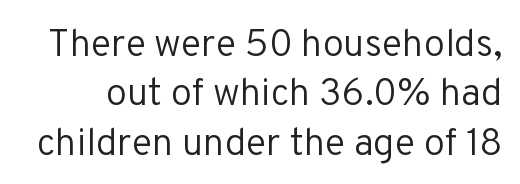
Nothing unusual about the tracking: characters are spaced as the font intends. Is this a fixed-width face? No — the glyphs have proportional, varying widths. This is the regular roman posture of the typeface. The font sits on the lighter half of the weight spectrum, regular included.
